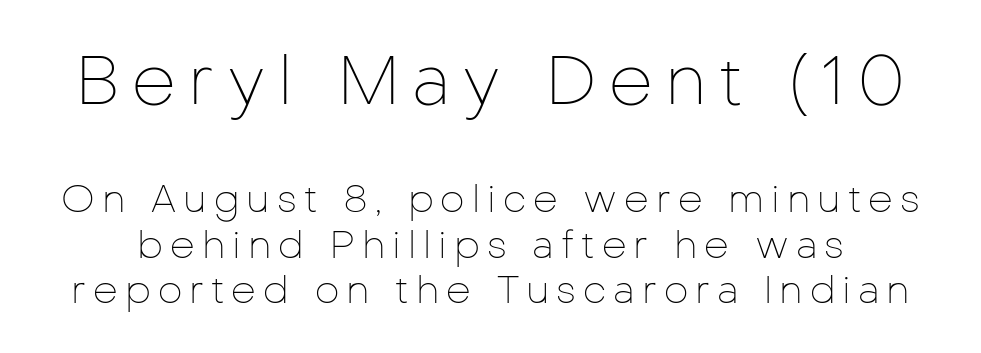
Q: Is the text bold? A: No.
Q: Is the text italic (slanted)? A: No, it is upright.
Q: Is the typeface a serif or a sans-serif typeface? A: Sans-serif.
Q: Is the text underlined? A: No.
Q: Which block of text is set in a larger size, the first (top) or the second (bottom)? A: The first (top) one.
Q: Width (condensed, normal, or wide)? A: Normal.
Q: Stroke contrast? A: Low.
Q: x-height? A: Medium.
Q: Monospaced? A: No.
